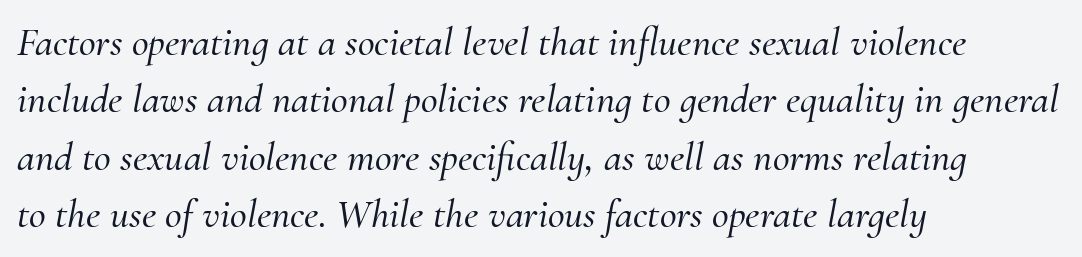
Q: Is the text italic (slanted)? A: Yes, it leans right by about 10 degrees.
Q: Is the typeface a serif or a sans-serif typeface? A: Serif.
Q: Is the text underlined? A: No.
Q: How is the paragraph aligned? A: Left-aligned.
Q: Is the spacing between letters normal or unusually wide? A: Normal.
Q: Is the spacing between lines tight, normal or loose? A: Normal.
Q: Width (condensed, normal, or wide)? A: Normal.
Q: Stroke contrast? A: Medium.
Q: x-height? A: Small.
Q: Monospaced? A: No.
